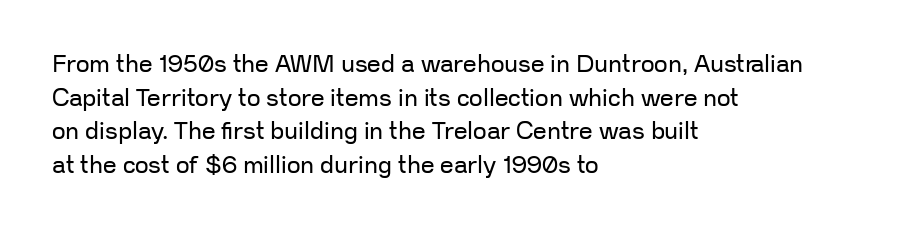
The image shows 24 px text type, upright; set left-aligned, normal line spacing (1.4x), normal letter spacing, not underlined.
